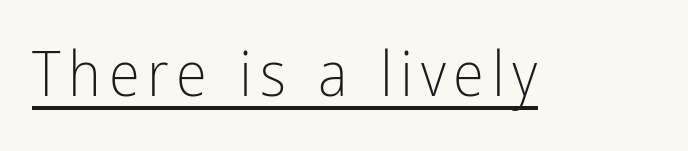
The letters stand straight up with perfectly vertical stems. Stroke thickness stays within the range of a standard reading face or lighter. Each line of the rendering has a horizontal stroke beneath the glyphs. A typesetter would call this proportional, since set widths differ per character.
